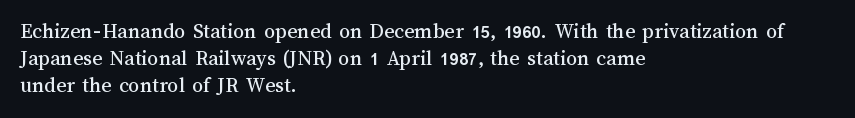
The image shows 22 px text type, upright; set left-aligned, line spacing 1.23x, normal letter spacing, not underlined.
